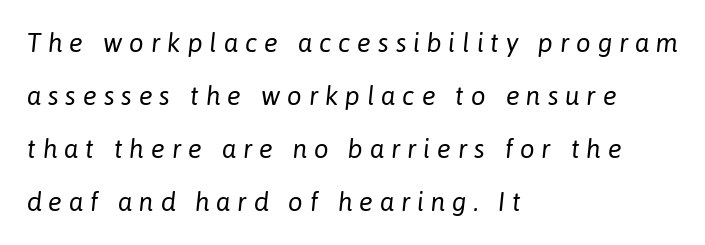
Is there much room between lines? Yes — plenty of vertical air separates them. The characters are drawn with everyday or finer stroke widths. Display-style spreading of the glyphs; the letterfit is very open. Emphasis-style slanted type is in use.
